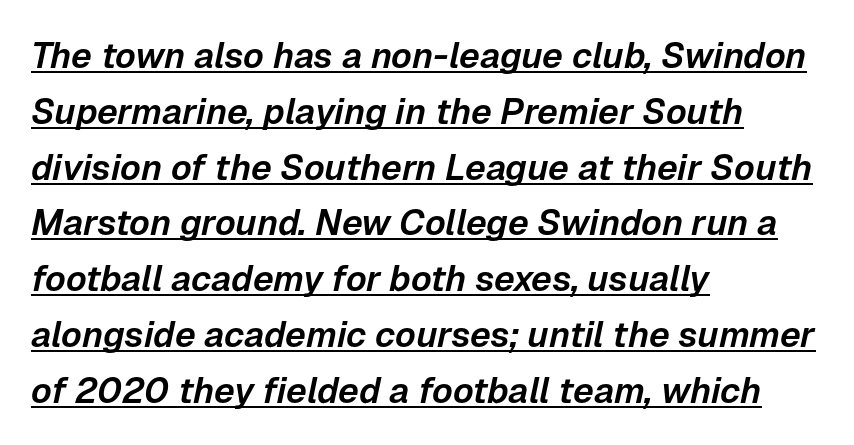
{"italic": "yes", "lean": "right", "slant_degrees": 12, "width": "normal", "stroke_contrast": "low", "x_height": "medium", "monospaced": "no", "underline": "yes", "align": "left", "line_spacing": "normal", "line_spacing_ratio": 1.55, "letter_spacing": "normal", "letter_spacing_em": 0.0, "glyph_px": 36}
